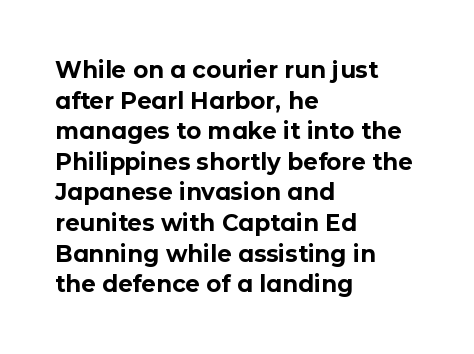
Nobody touched the tracking dial on this one. Heft: maximum for text — a bold. The rendering anchors every line to the left-hand side. The line-height multiplier appears to be the usual default.
